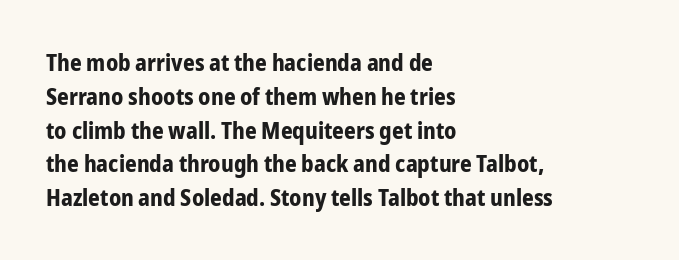
Bold? Absolutely — the strokes are thick and heavy. The setting favours the left margin, as ordinary paragraphs usually do. The font's upright variant was chosen for this text. A bare baseline throughout the passage. Vertical spacing — default.
